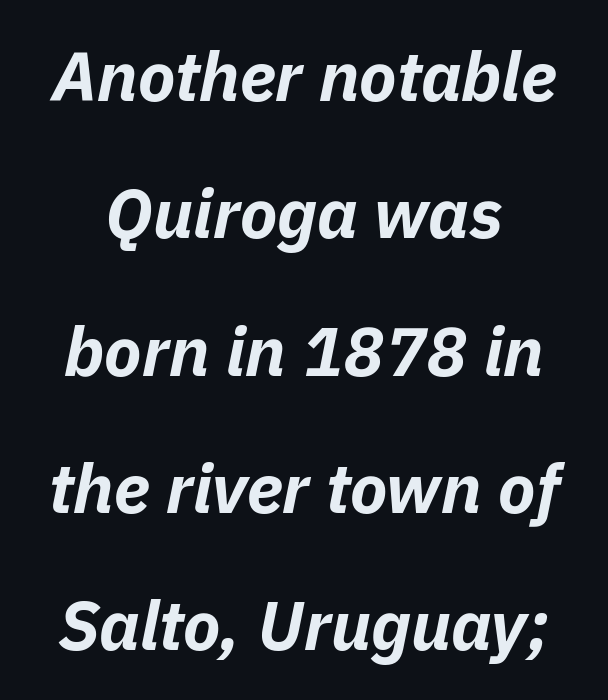
Notice how the stems are inclined rather than vertical — that's the hallmark of italics. These lines are rendered in a variable-pitch font. Successive baselines arrive slowly, with a big drop between each. Beneath every word, the page is bare. Caption: standard tracking, unaltered.
